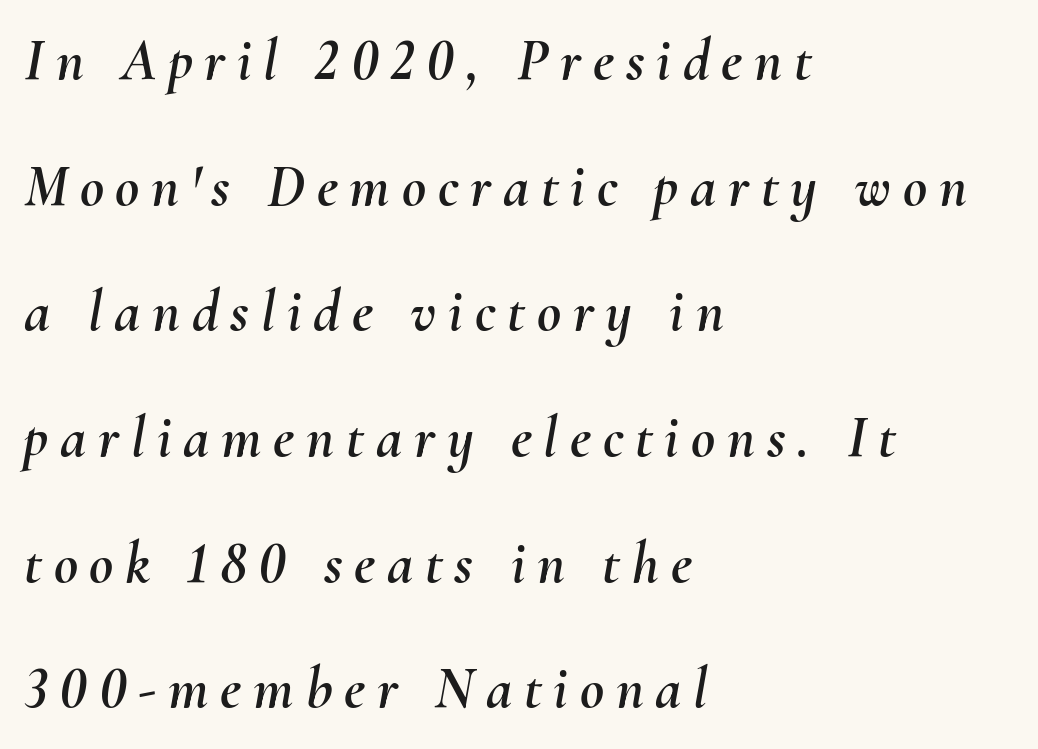
Rule under the text: the space is simply empty. Line starts are locked; line ends wander. The block of text is sparse from top to bottom, with ample space between rows. Note the varied advance widths — an 'i' is clearly narrower than an 'm'. Compared with ordinary roman type, these characters are visibly tilted.
